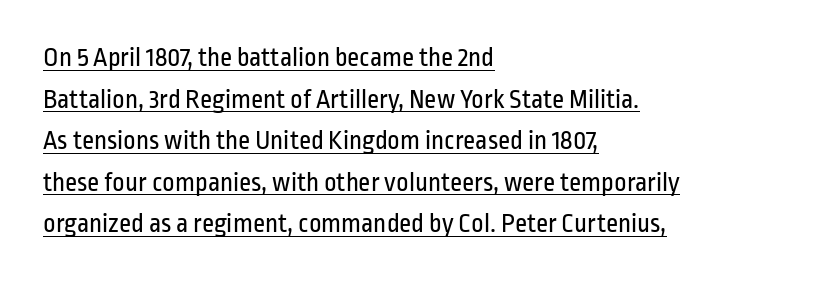
Q: Is the text bold? A: No.
Q: Is the text italic (slanted)? A: No, it is upright.
Q: Is the text underlined? A: Yes.
Q: How is the paragraph aligned? A: Left-aligned.
Q: Is the spacing between letters normal or unusually wide? A: Normal.
Q: Is the spacing between lines tight, normal or loose? A: Normal.
